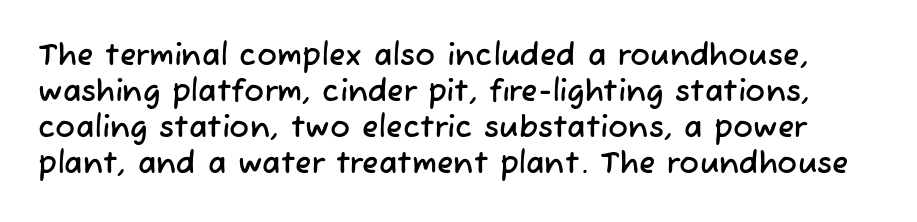
{"serif": "no", "width": "normal", "stroke_contrast": "low", "x_height": "medium", "monospaced": "no", "underline": "no", "line_spacing_ratio": 1.2, "letter_spacing": "normal", "letter_spacing_em": 0.0, "glyph_px": 30}
